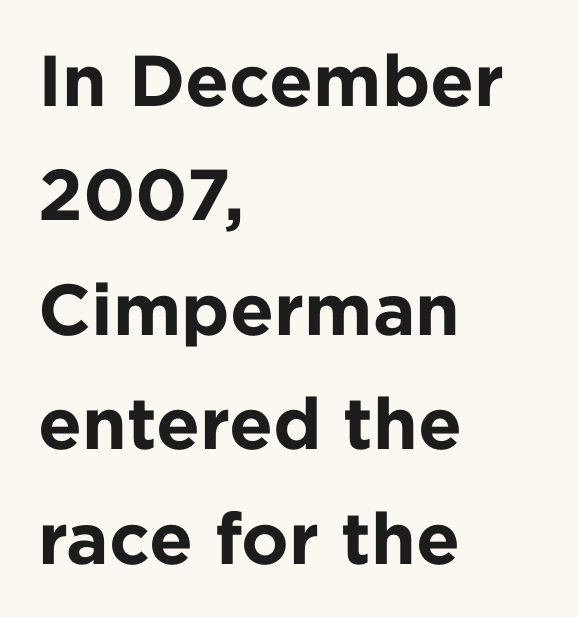
Q: Is the text bold? A: Yes.
Q: Is the text italic (slanted)? A: No, it is upright.
Q: Is the typeface a serif or a sans-serif typeface? A: Sans-serif.
Q: Is the text underlined? A: No.
Q: How is the paragraph aligned? A: Left-aligned.
Q: Is the spacing between letters normal or unusually wide? A: Normal.
Q: Is the spacing between lines tight, normal or loose? A: Normal.
Q: Width (condensed, normal, or wide)? A: Normal.
Q: Stroke contrast? A: Low.
Q: x-height? A: Medium.
Q: Monospaced? A: No.
